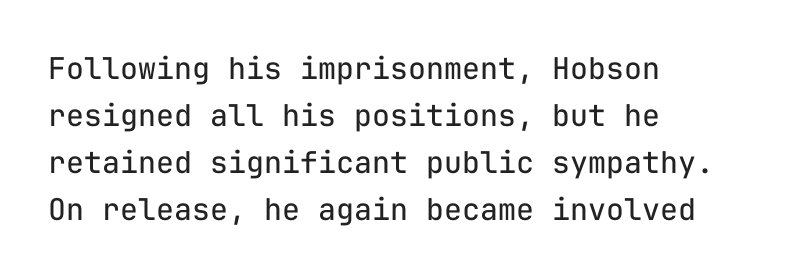
The gaps between neighbouring characters are ordinary and unremarkable. Check where the strokes stop: nothing finishes them off — pure sans. This rendering features lettering with no underline. The block of text has a typical density, with ordinary space between rows. This rendering uses left alignment, leaving the right contour irregular. Style check: upright.
